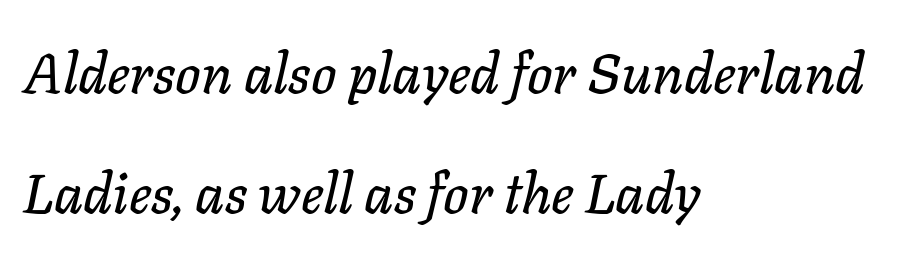
{"italic": "yes", "lean": "right", "slant_degrees": 11, "width": "normal", "stroke_contrast": "low", "x_height": "medium", "monospaced": "no", "underline": "no", "align": "left", "line_spacing": "loose", "line_spacing_ratio": 2.14, "letter_spacing": "normal", "letter_spacing_em": 0.0, "glyph_px": 56}
